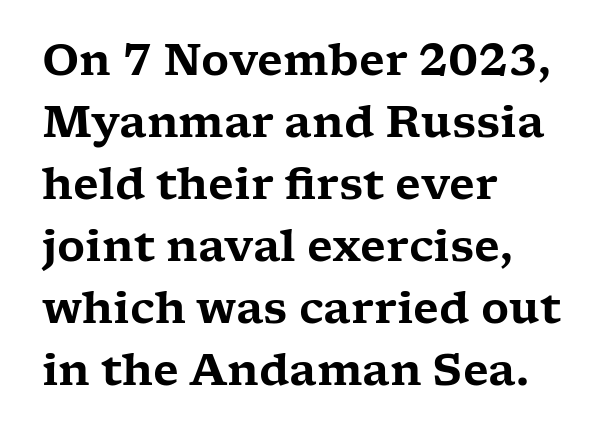
These lines were composed using upright roman letters. The vertical gap from one line to the next is medium. The face used here is seriffed, in the tradition of book romans. The face used here is rendered with its standard letterfit.
